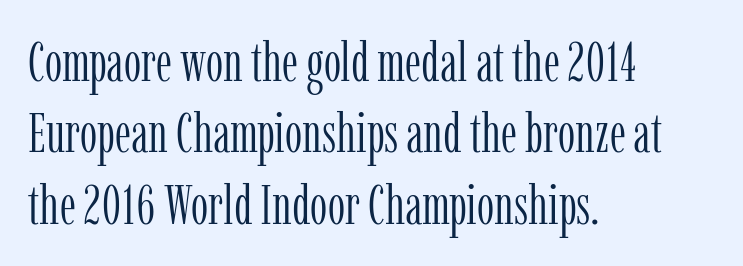
{"serif": "yes", "italic": "no", "bold": "no", "weight": "light", "width": "condensed", "stroke_contrast": "low", "x_height": "medium", "monospaced": "no", "underline": "no", "align": "left", "line_spacing": "normal", "line_spacing_ratio": 1.3, "letter_spacing": "normal", "letter_spacing_em": 0.0, "glyph_px": 55}
